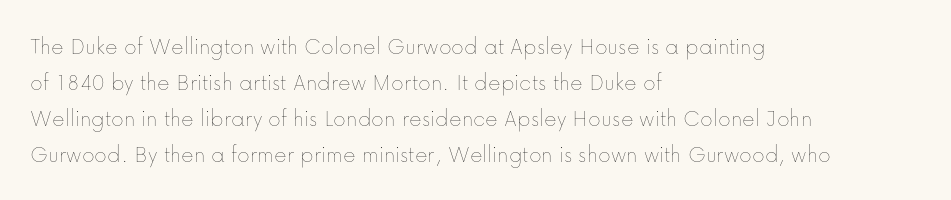
{"italic": "no", "bold": "no", "underline": "no", "align": "left", "line_spacing": "normal", "line_spacing_ratio": 1.5, "letter_spacing": "normal", "letter_spacing_em": 0.0, "glyph_px": 24}
